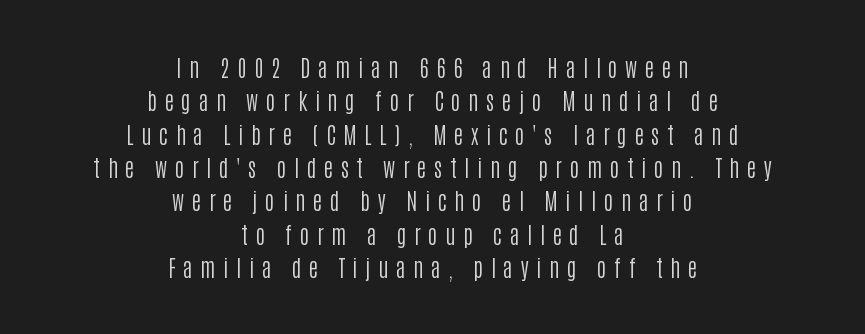
The image shows 23 px text type, upright; set centered, normal line spacing (1.45x), unusually wide letter spacing (+0.33 em), not underlined.
